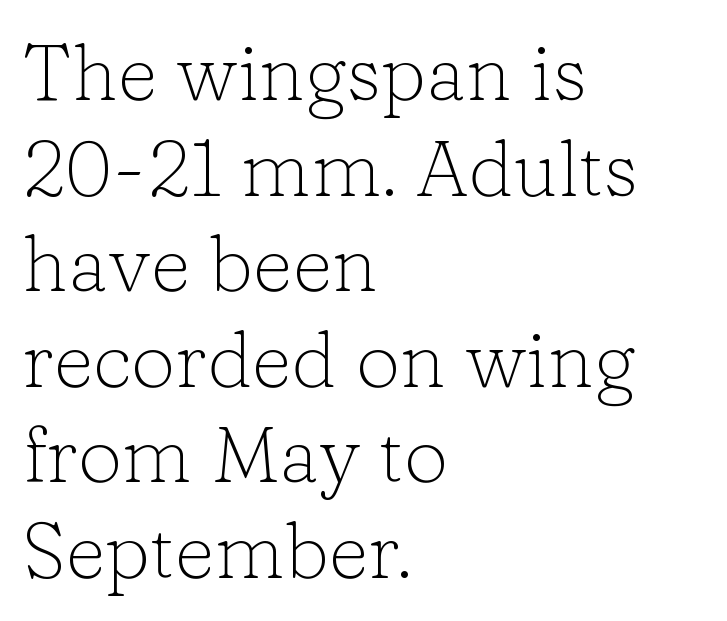
The setting favours the left margin, as ordinary paragraphs usually do. The characters display serif detailing at their extremities. Vertical strokes here are truly vertical. Quick note: underline off.
